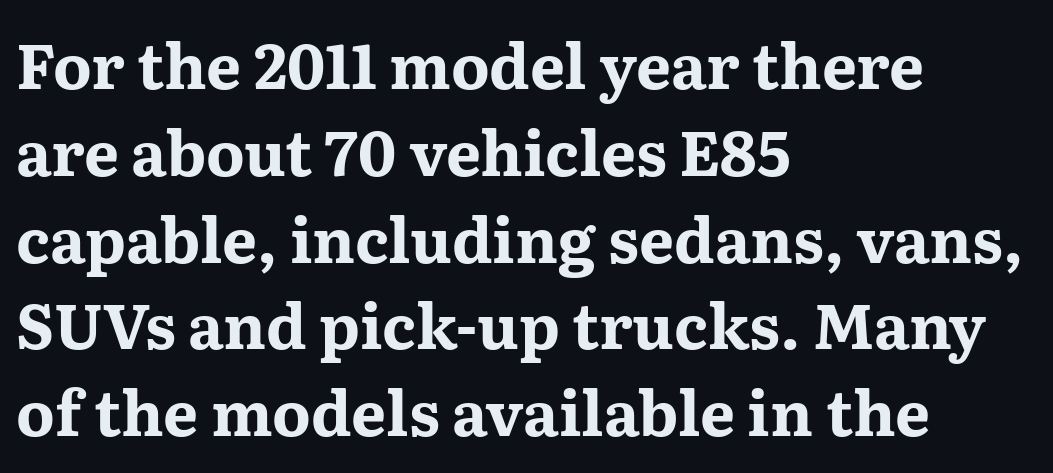
The image shows 62 px bold, wide serif type, upright; set left-aligned, normal line spacing (1.4x), normal letter spacing, not underlined; medium stroke contrast and a medium x-height.
